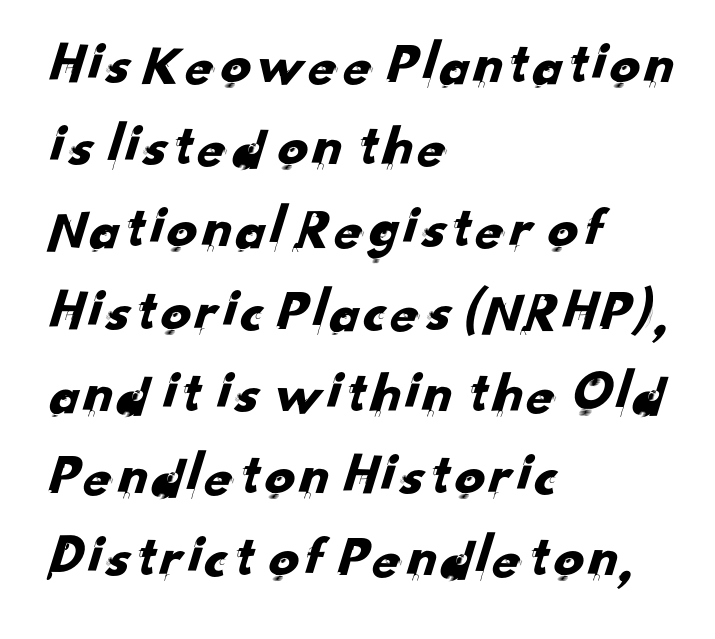
The image shows 60 px sans-serif type; set left-aligned, normal line spacing (1.37x), normal letter spacing, not underlined; low stroke contrast and a small x-height.
